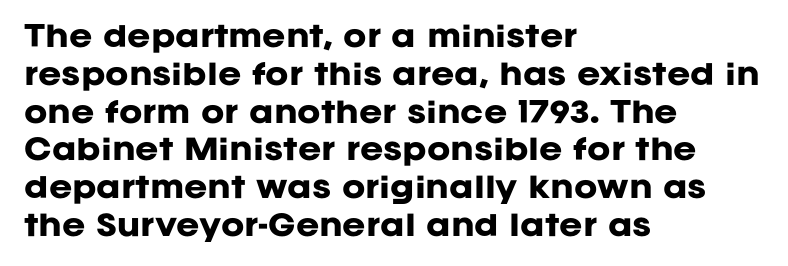
This sample has the flowing, uneven cadence of proportional lettering. The area under the type is left untouched. Caption: standard tracking, unaltered. To sum up the face: it is a sans, with no serifs. Each line starts at the same left margin while the right side varies. Quick note: interline space is typical.
